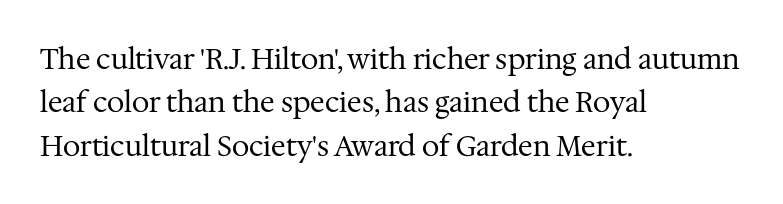
The image shows 28 px regular-weight serif type, upright; set left-aligned, normal line spacing (1.55x), normal letter spacing, not underlined; medium stroke contrast and a medium x-height.
